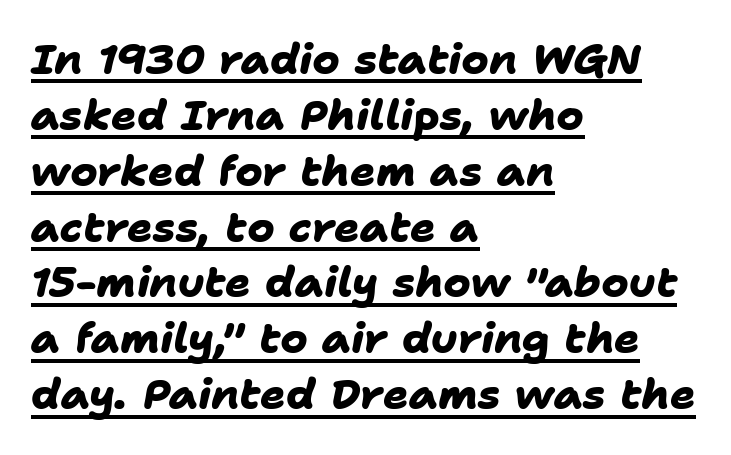
{"serif": "no", "bold": "yes", "weight": "heavy", "width": "normal", "stroke_contrast": "low", "x_height": "medium", "monospaced": "no", "underline": "yes", "align": "left", "line_spacing": "normal", "line_spacing_ratio": 1.33, "letter_spacing": "normal", "letter_spacing_em": 0.0, "glyph_px": 42}
